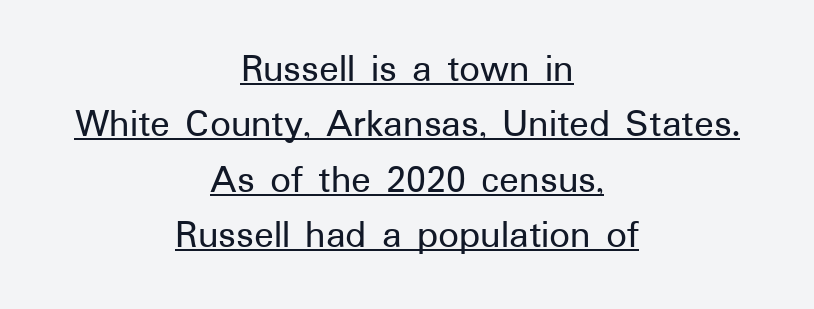
The image shows 41 px sans-serif type, upright; set centered, normal line spacing (1.35x), normal letter spacing, underlined; low stroke contrast and a medium x-height.
